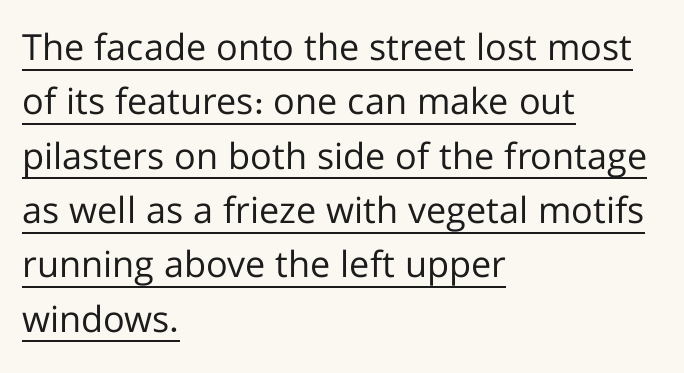
Each letter keeps its own natural width here, so spacing adapts to shape. Horizontal bands of white between lines are of average thickness. Designer's note — italics off, roman on. Decoration check: the copy is underlined.
